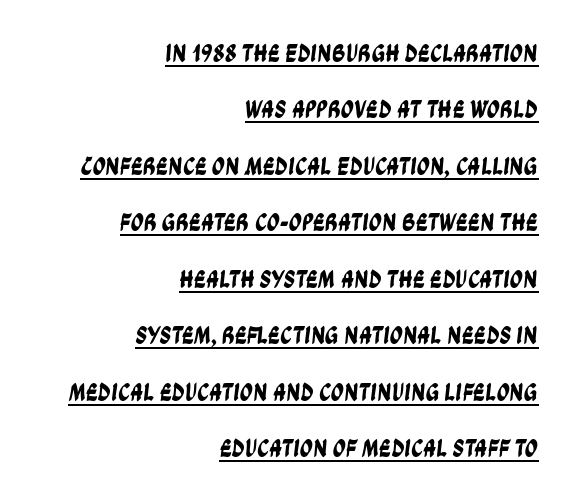
{"underline": "yes", "align": "right", "line_spacing": "loose", "line_spacing_ratio": 2.17, "letter_spacing": "normal", "letter_spacing_em": 0.0, "glyph_px": 26}
